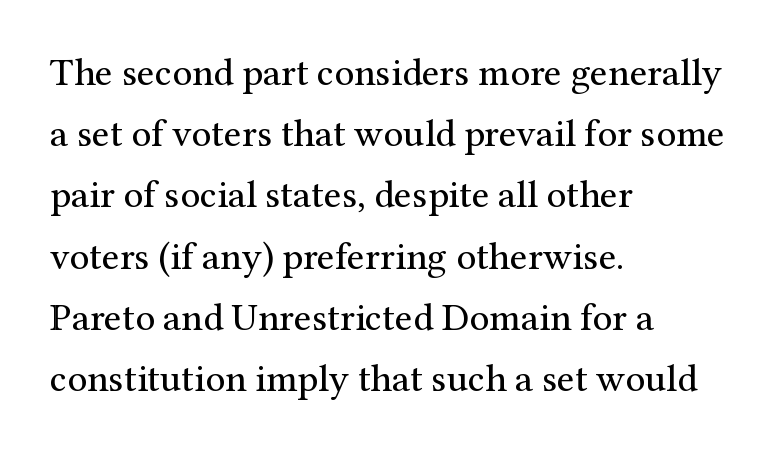
Q: Is the text bold? A: No.
Q: Is the text italic (slanted)? A: No, it is upright.
Q: Is the typeface a serif or a sans-serif typeface? A: Serif.
Q: Is the text underlined? A: No.
Q: How is the paragraph aligned? A: Left-aligned.
Q: Is the spacing between letters normal or unusually wide? A: Normal.
Q: Is the spacing between lines tight, normal or loose? A: Normal.
Q: Width (condensed, normal, or wide)? A: Normal.
Q: Stroke contrast? A: Medium.
Q: x-height? A: Medium.
Q: Monospaced? A: No.
